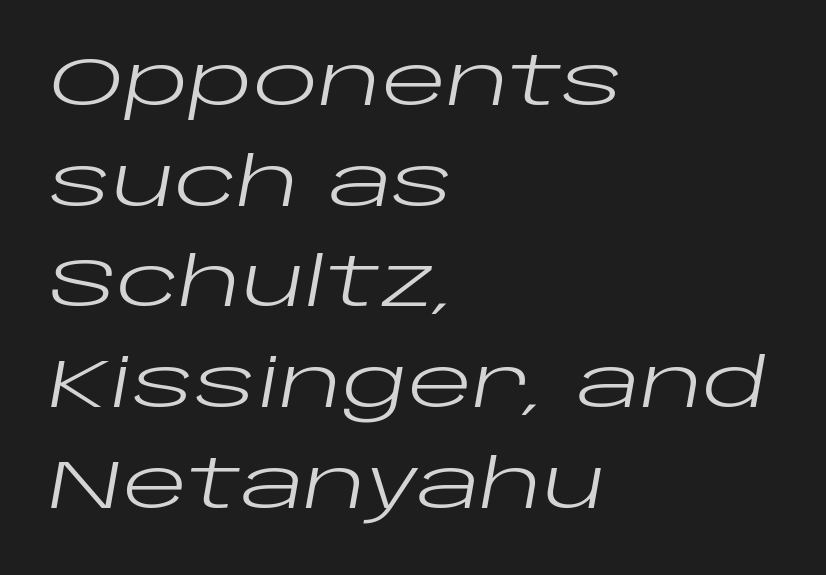
Q: Is the text bold? A: No.
Q: Is the text italic (slanted)? A: Yes, it leans right by about 10 degrees.
Q: Is the text underlined? A: No.
Q: How is the paragraph aligned? A: Left-aligned.
Q: Is the spacing between letters normal or unusually wide? A: Normal.
Q: Is the spacing between lines tight, normal or loose? A: Normal.
Q: Width (condensed, normal, or wide)? A: Wide.
Q: Stroke contrast? A: Low.
Q: x-height? A: Large.
Q: Monospaced? A: No.
